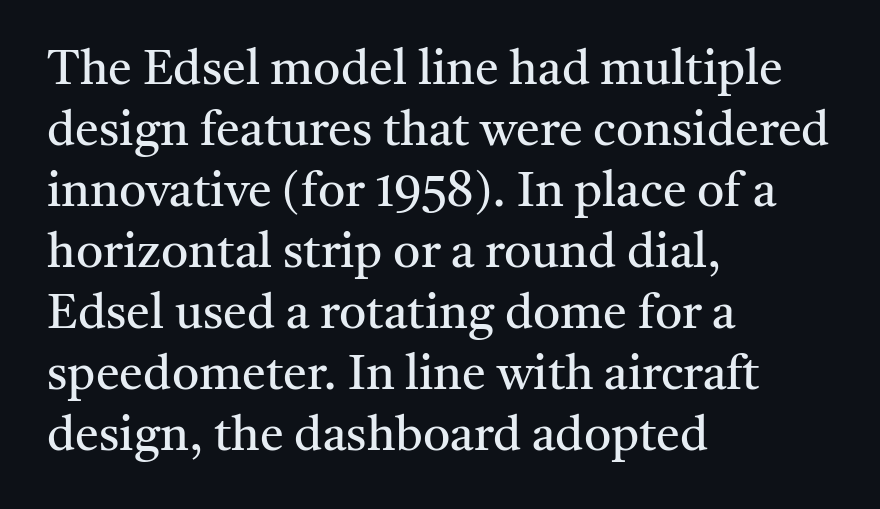
{"serif": "yes", "italic": "no", "bold": "no", "weight": "regular", "width": "normal", "stroke_contrast": "medium", "x_height": "medium", "monospaced": "no", "underline": "no", "align": "left", "line_spacing": "normal", "line_spacing_ratio": 1.27, "letter_spacing": "normal", "letter_spacing_em": 0.0, "glyph_px": 48}
